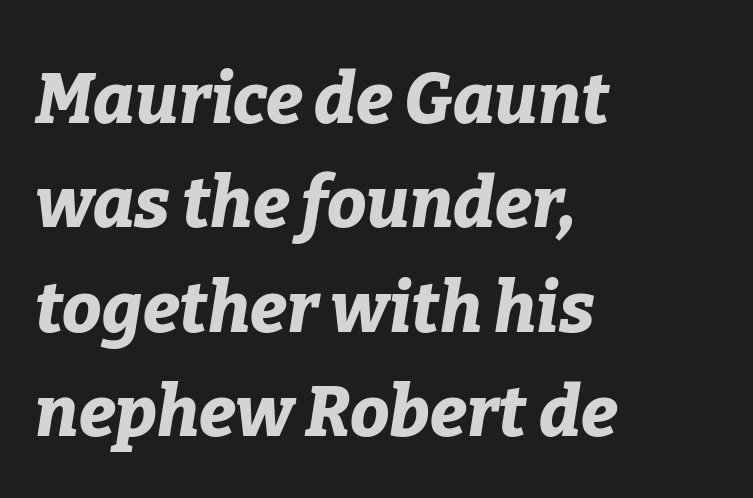
{"italic": "yes", "lean": "right", "slant_degrees": 9, "bold": "yes", "weight": "bold", "width": "normal", "stroke_contrast": "low", "x_height": "medium", "monospaced": "no", "underline": "no", "align": "left", "line_spacing": "normal", "line_spacing_ratio": 1.49, "letter_spacing": "normal", "letter_spacing_em": 0.0, "glyph_px": 70}
